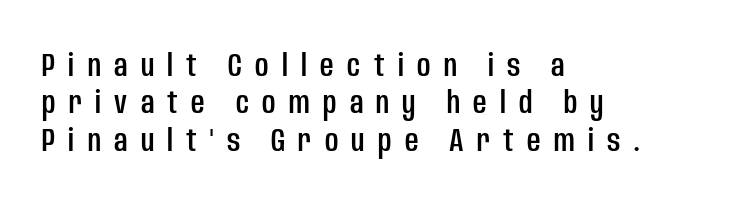
Q: Is the text italic (slanted)? A: No, it is upright.
Q: Is the typeface a serif or a sans-serif typeface? A: Sans-serif.
Q: Is the text underlined? A: No.
Q: How is the paragraph aligned? A: Left-aligned.
Q: Is the spacing between letters normal or unusually wide? A: Unusually wide.
Q: Is the spacing between lines tight, normal or loose? A: Tight.
Q: Width (condensed, normal, or wide)? A: Condensed.
Q: Stroke contrast? A: Low.
Q: x-height? A: Large.
Q: Monospaced? A: No.
